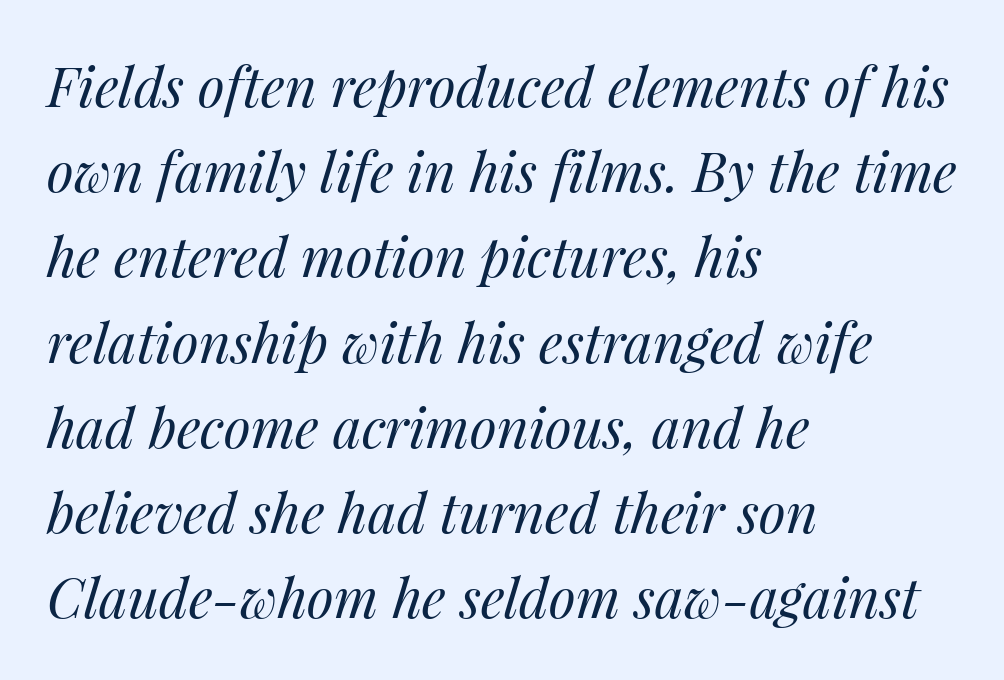
The image shows 55 px regular-weight type, italic (leaning right); set left-aligned, normal line spacing (1.55x), normal letter spacing, not underlined; medium stroke contrast and a medium x-height.
